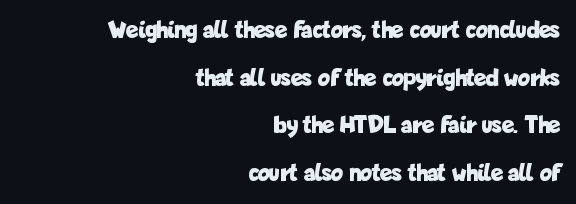
The image shows 25 px bold type, upright; set right-aligned, loose line spacing (1.91x), normal letter spacing, not underlined.
